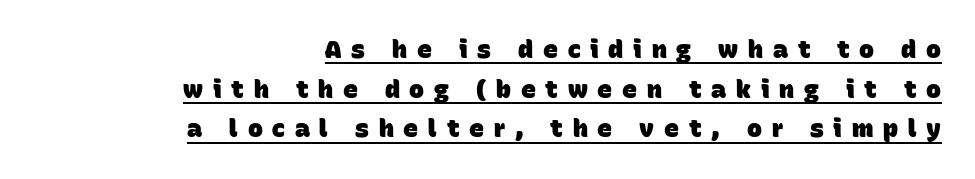
{"bold": "yes", "underline": "yes", "align": "right", "line_spacing": "normal", "line_spacing_ratio": 1.59, "letter_spacing": "wide", "letter_spacing_em": 0.39, "glyph_px": 25}
